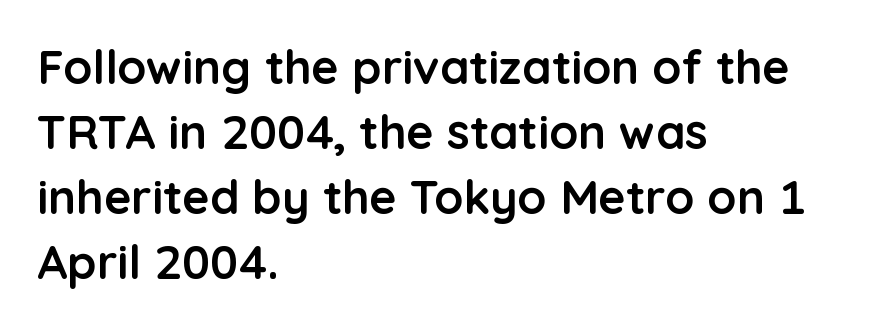
Q: Is the text bold? A: Yes.
Q: Is the text italic (slanted)? A: No, it is upright.
Q: Is the typeface a serif or a sans-serif typeface? A: Sans-serif.
Q: Is the text underlined? A: No.
Q: How is the paragraph aligned? A: Left-aligned.
Q: Is the spacing between letters normal or unusually wide? A: Normal.
Q: Is the spacing between lines tight, normal or loose? A: Normal.
Q: Width (condensed, normal, or wide)? A: Normal.
Q: Stroke contrast? A: Low.
Q: x-height? A: Medium.
Q: Monospaced? A: No.
